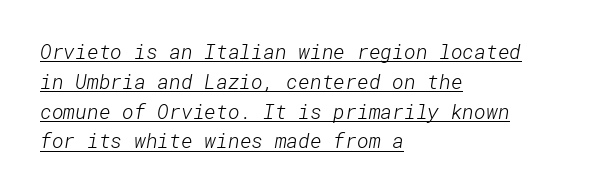
Is the type heavy? It reads as light-to-regular instead. Nothing unusual about the tracking: characters are spaced as the font intends. These characters rest on top of a visible drawn line. Successive baselines arrive at the customary interval. Caption: multi-line text, flush left, ragged right.
